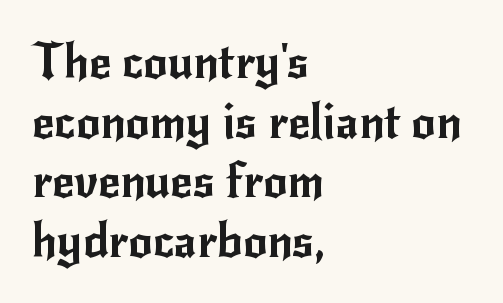
{"serif": "no", "italic": "no", "width": "normal", "stroke_contrast": "low", "x_height": "small", "monospaced": "no", "underline": "no", "align": "left", "line_spacing_ratio": 1.24, "letter_spacing": "normal", "letter_spacing_em": 0.0, "glyph_px": 48}
